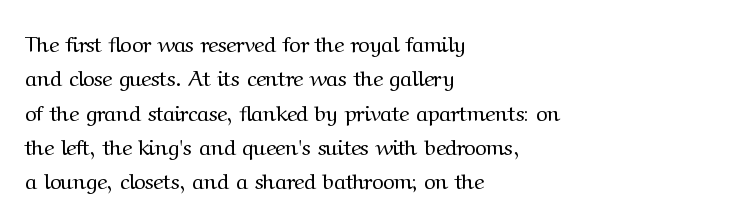
Q: Is the text bold? A: No.
Q: Is the text italic (slanted)? A: No, it is upright.
Q: Is the text underlined? A: No.
Q: How is the paragraph aligned? A: Left-aligned.
Q: Is the spacing between letters normal or unusually wide? A: Normal.
Q: Is the spacing between lines tight, normal or loose? A: Normal.
